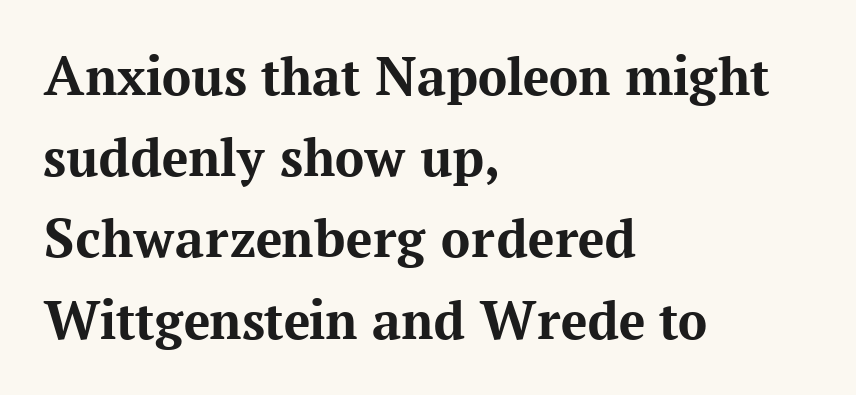
{"serif": "yes", "italic": "no", "bold": "yes", "weight": "bold", "width": "normal", "stroke_contrast": "medium", "x_height": "medium", "monospaced": "no", "underline": "no", "align": "left", "line_spacing": "normal", "line_spacing_ratio": 1.4, "letter_spacing": "normal", "letter_spacing_em": 0.0, "glyph_px": 58}
